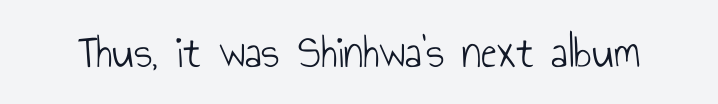
{"serif": "no", "italic": "no", "bold": "no", "weight": "light", "width": "condensed", "stroke_contrast": "low", "x_height": "small", "monospaced": "no", "underline": "no", "letter_spacing": "normal", "letter_spacing_em": 0.0, "glyph_px": 48}
